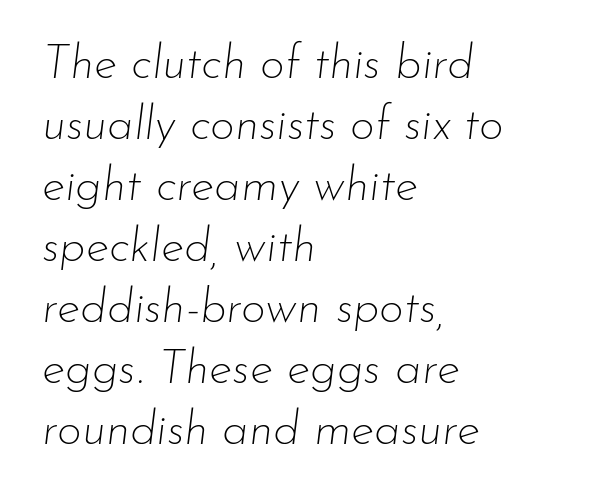
Q: Is the text bold? A: No.
Q: Is the text italic (slanted)? A: Yes, it leans right by about 7 degrees.
Q: Is the text underlined? A: No.
Q: How is the paragraph aligned? A: Left-aligned.
Q: Is the spacing between letters normal or unusually wide? A: Normal.
Q: Is the spacing between lines tight, normal or loose? A: Normal.
Q: Width (condensed, normal, or wide)? A: Normal.
Q: Stroke contrast? A: Low.
Q: x-height? A: Small.
Q: Monospaced? A: No.
